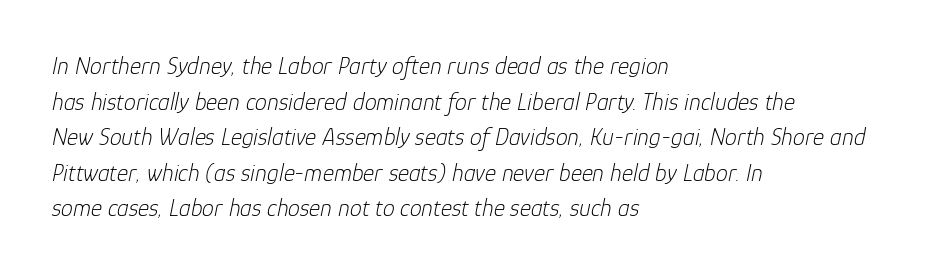
Q: Is the text bold? A: No.
Q: Is the text italic (slanted)? A: Yes, it leans right by about 12 degrees.
Q: Is the text underlined? A: No.
Q: How is the paragraph aligned? A: Left-aligned.
Q: Is the spacing between letters normal or unusually wide? A: Normal.
Q: Is the spacing between lines tight, normal or loose? A: Normal.
